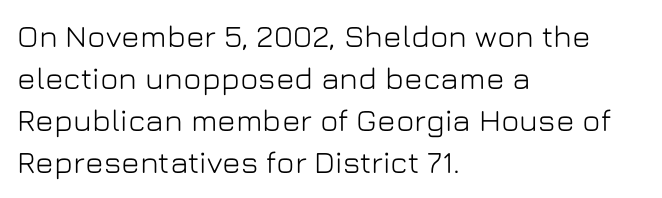
{"serif": "no", "italic": "no", "width": "normal", "stroke_contrast": "low", "x_height": "medium", "monospaced": "no", "underline": "no", "align": "left", "line_spacing": "normal", "line_spacing_ratio": 1.36, "letter_spacing": "normal", "letter_spacing_em": 0.0, "glyph_px": 31}
